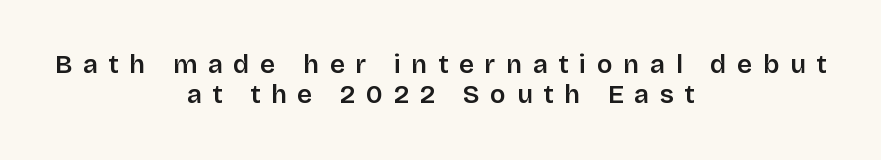
{"italic": "no", "bold": "semi", "underline": "no", "align": "center", "line_spacing_ratio": 1.16, "letter_spacing": "wide", "letter_spacing_em": 0.41, "glyph_px": 26}
